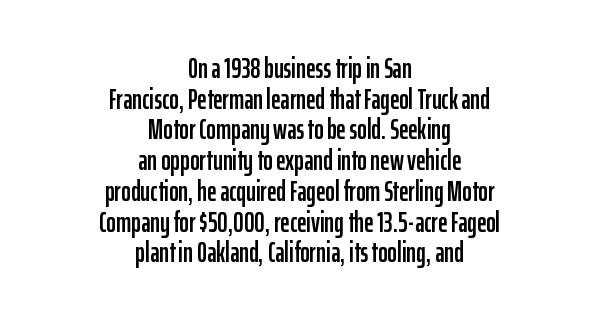
The letterforms sit shoulder to shoulder at normal distance. Just letters on the line, the space beneath them empty. A typesetter would mark this as roman, not italic. Character widths vary here, with narrow letters taking less room than wide ones.
